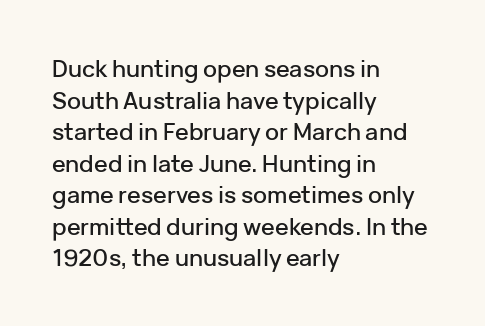
The image shows 23 px text type, upright; set left-aligned, normal line spacing (1.37x), normal letter spacing, not underlined.
